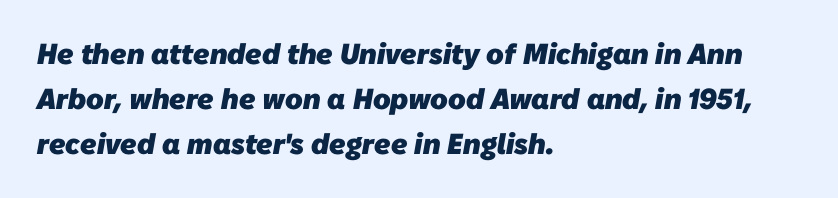
The specimen omits any rule beneath the text block's lines. What stands out about the letter spacing? Nothing — it is the standard amount. Whoever set this chose a conventional vertical rhythm. These lines are composed in type without serifs.
